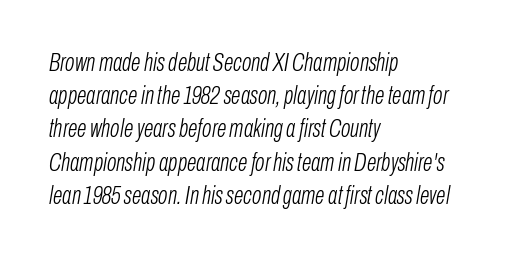
The image shows 25 px text type, italic (leaning right); set left-aligned, normal line spacing (1.33x), normal letter spacing, not underlined.
